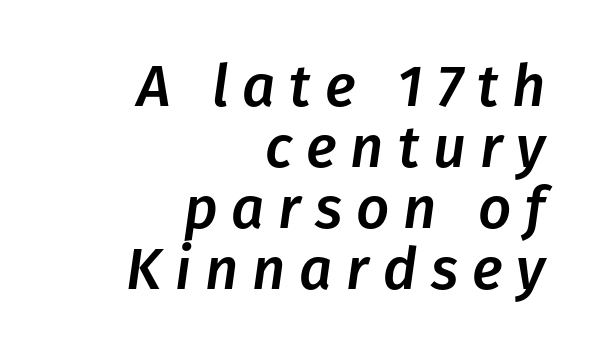
The image shows 58 px text type, italic (leaning right); set right-aligned, tight line spacing (1.05x), unusually wide letter spacing (+0.24 em), not underlined; low stroke contrast and a medium x-height.
